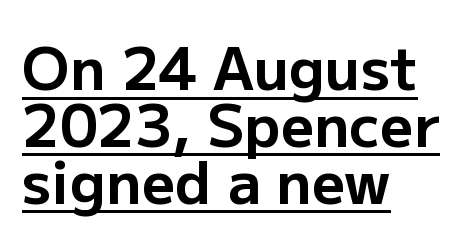
Q: Is the text bold? A: Yes.
Q: Is the text italic (slanted)? A: No, it is upright.
Q: Is the typeface a serif or a sans-serif typeface? A: Sans-serif.
Q: Is the text underlined? A: Yes.
Q: How is the paragraph aligned? A: Left-aligned.
Q: Is the spacing between letters normal or unusually wide? A: Normal.
Q: Is the spacing between lines tight, normal or loose? A: Tight.
Q: Width (condensed, normal, or wide)? A: Normal.
Q: Stroke contrast? A: Low.
Q: x-height? A: Medium.
Q: Monospaced? A: No.
